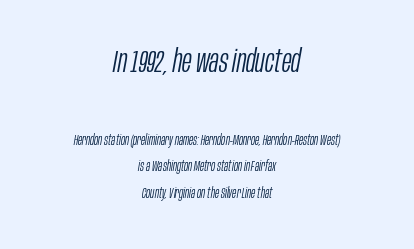
Regarding leading, the lines here are spaced well apart. Honestly, there is no underline to notice here at all. Look at the tracking — it's just the regular setting, nothing added. The font is comparable to plain body text, perhaps lighter. The letters are slanted; this is an italic face. Compare the two chunks: the upper has the greater cap height.
